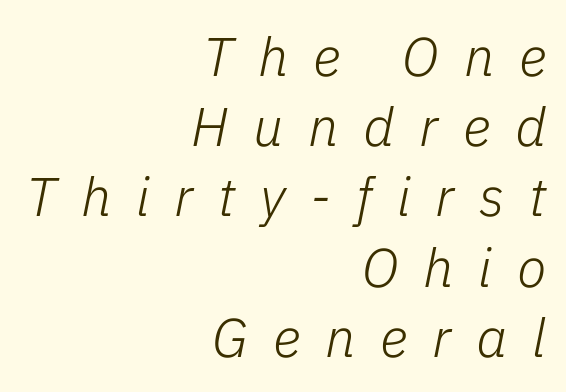
{"italic": "yes", "lean": "right", "slant_degrees": 11, "bold": "no", "weight": "light", "width": "normal", "stroke_contrast": "low", "x_height": "medium", "monospaced": "no", "underline": "no", "align": "right", "line_spacing": "normal", "line_spacing_ratio": 1.3, "letter_spacing": "wide", "letter_spacing_em": 0.46, "glyph_px": 54}
